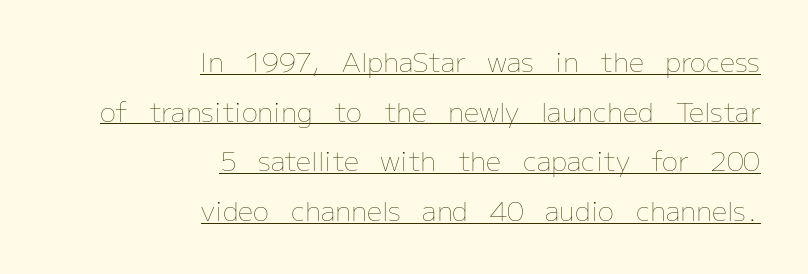
The image shows 27 px text type, upright; set right-aligned, line spacing 1.84x, normal letter spacing, underlined.
